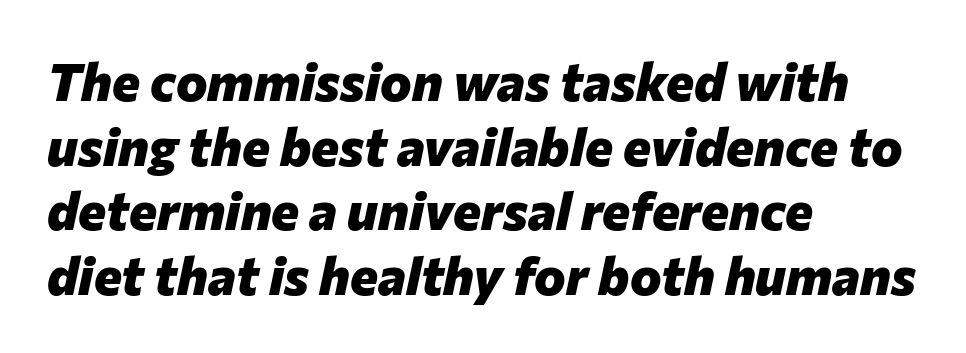
{"italic": "yes", "lean": "right", "slant_degrees": 12, "bold": "yes", "weight": "heavy", "width": "normal", "stroke_contrast": "low", "x_height": "medium", "monospaced": "no", "underline": "no", "align": "left", "line_spacing_ratio": 1.22, "letter_spacing": "normal", "letter_spacing_em": 0.0, "glyph_px": 53}
